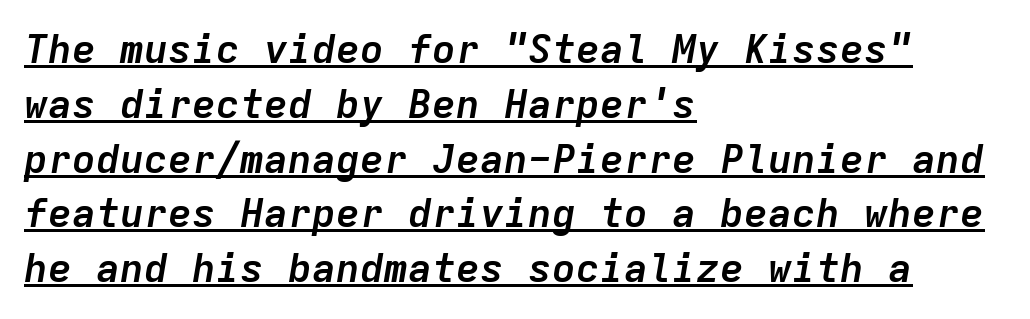
The image shows 40 px semibold type, italic (leaning right), monospaced; set left-aligned, normal line spacing (1.37x), normal letter spacing, underlined; low stroke contrast and a medium x-height.
